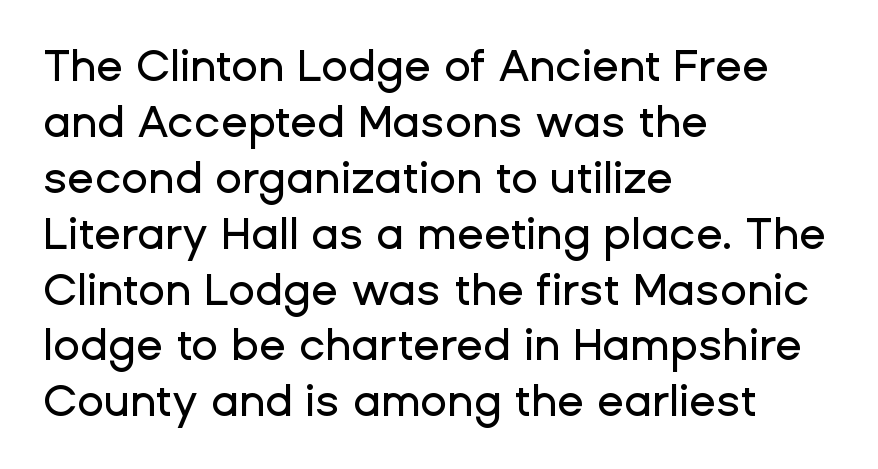
The letters advance in unequal steps, a hallmark of proportional type. The passage shown has conventional tracking throughout. Letterform terminals end flat and unadorned throughout the passage. Descender tails drop into unmarked territory. In terms of leading, this rendering sits right in the middle.
